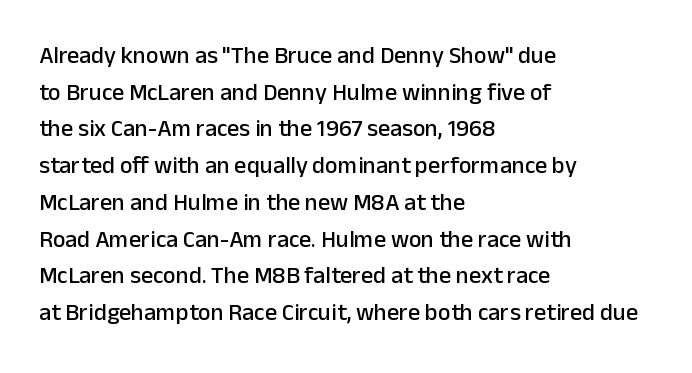
Q: Is the text italic (slanted)? A: No, it is upright.
Q: Is the text underlined? A: No.
Q: How is the paragraph aligned? A: Left-aligned.
Q: Is the spacing between letters normal or unusually wide? A: Normal.
Q: Is the spacing between lines tight, normal or loose? A: Normal.
